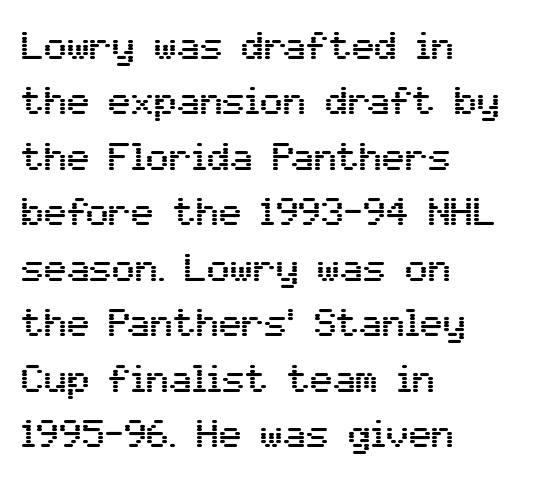
Line spacing here is normal. Descender tails drop into unmarked territory. Font category for this specimen: sans-serif. These lines are set flush left with a ragged right edge. Do the characters align in a grid? No, the font is proportional.
